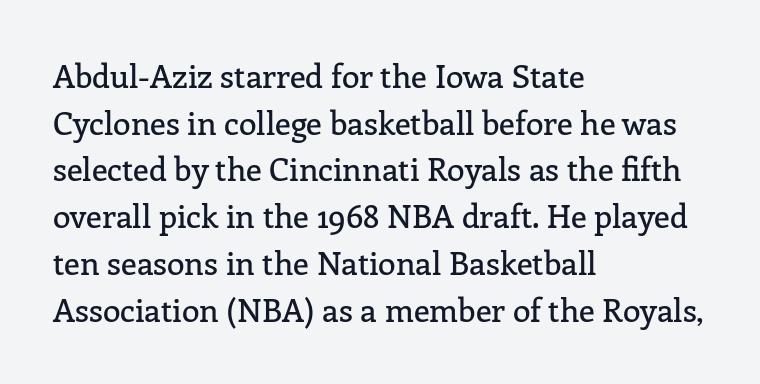
Horizontally, the lines are justified to the leading edge only. Stroke terminals: seriffed. The passage shown stacks its lines at a standard gap. No italicization has been applied; the sample stays upright.
